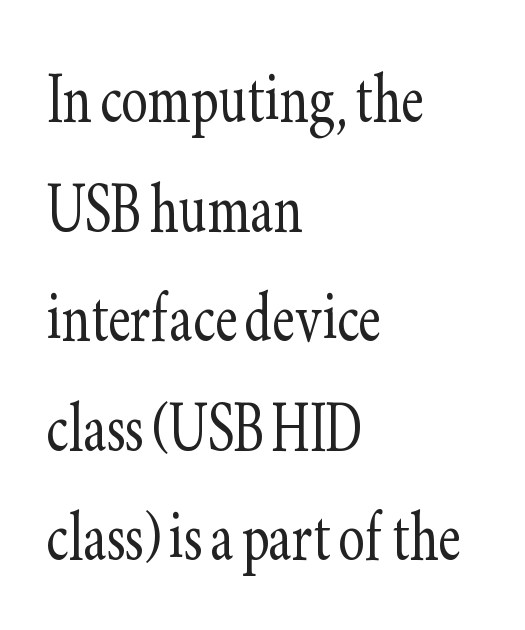
Q: Is the text bold? A: No.
Q: Is the text italic (slanted)? A: No, it is upright.
Q: Is the typeface a serif or a sans-serif typeface? A: Serif.
Q: Is the text underlined? A: No.
Q: How is the paragraph aligned? A: Left-aligned.
Q: Is the spacing between letters normal or unusually wide? A: Normal.
Q: Is the spacing between lines tight, normal or loose? A: Normal.
Q: Width (condensed, normal, or wide)? A: Condensed.
Q: Stroke contrast? A: Low.
Q: x-height? A: Small.
Q: Monospaced? A: No.
